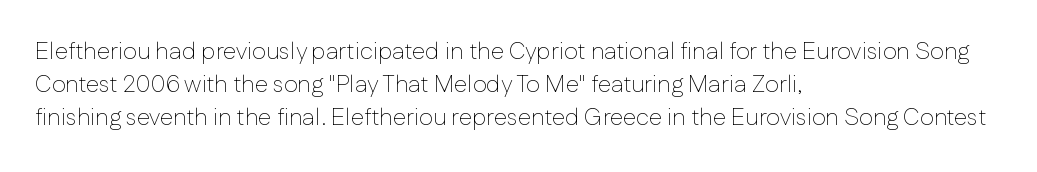
Horizontally, the lines are justified to the leading edge only. A roman cut, with each character standing at attention. The lines sit at an ordinary, default distance from one another. The font sits on the lighter half of the weight spectrum, regular included. Just letters on the line, the space beneath them empty. Standard letterfit; no display-style spreading of the glyphs.
